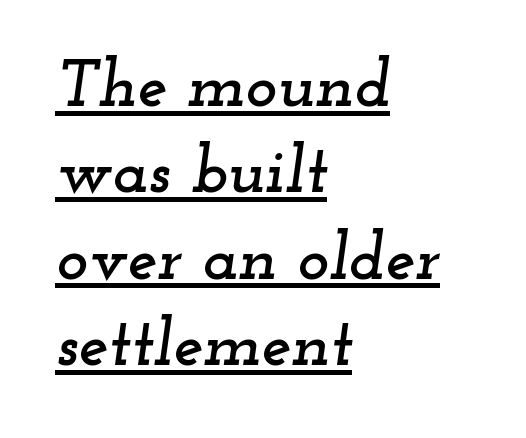
Q: Is the text italic (slanted)? A: Yes, it leans right by about 12 degrees.
Q: Is the typeface a serif or a sans-serif typeface? A: Serif.
Q: Is the text underlined? A: Yes.
Q: How is the paragraph aligned? A: Left-aligned.
Q: Is the spacing between letters normal or unusually wide? A: Normal.
Q: Is the spacing between lines tight, normal or loose? A: Normal.
Q: Width (condensed, normal, or wide)? A: Wide.
Q: Stroke contrast? A: Low.
Q: x-height? A: Small.
Q: Monospaced? A: No.
